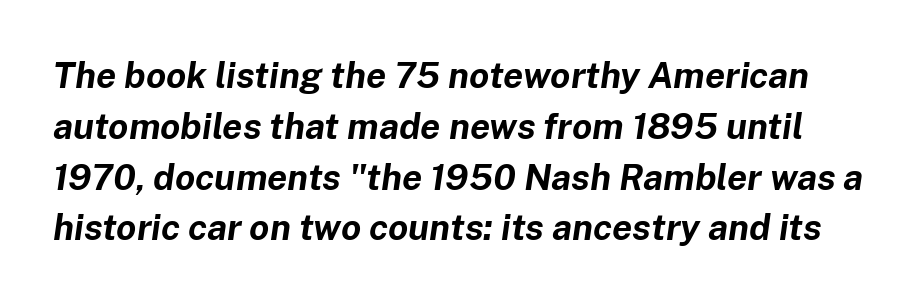
{"italic": "yes", "lean": "right", "slant_degrees": 8, "bold": "yes", "weight": "bold", "width": "normal", "stroke_contrast": "low", "x_height": "medium", "monospaced": "no", "underline": "no", "line_spacing": "normal", "line_spacing_ratio": 1.41, "letter_spacing": "normal", "letter_spacing_em": 0.0, "glyph_px": 36}
